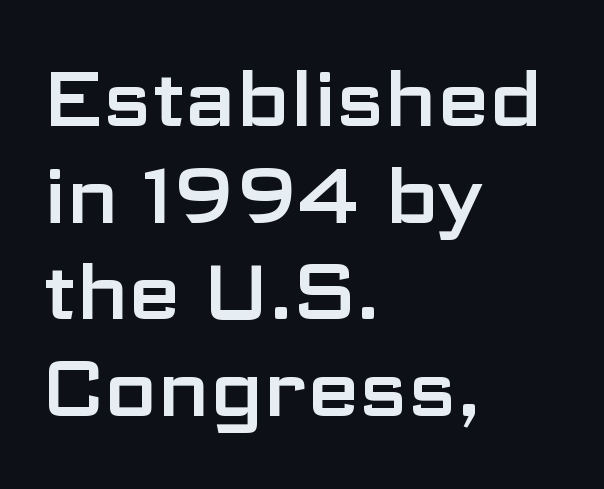
{"serif": "no", "italic": "no", "width": "wide", "stroke_contrast": "low", "x_height": "medium", "monospaced": "no", "underline": "no", "align": "left", "line_spacing": "normal", "line_spacing_ratio": 1.27, "letter_spacing": "normal", "letter_spacing_em": 0.0, "glyph_px": 76}
